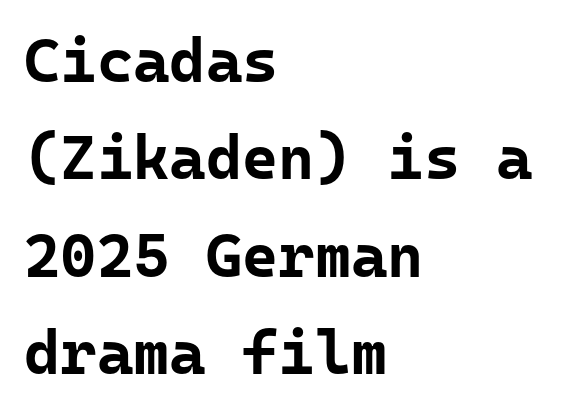
{"serif": "no", "italic": "no", "bold": "yes", "weight": "bold", "width": "normal", "stroke_contrast": "low", "x_height": "medium", "monospaced": "yes", "underline": "no", "align": "left", "line_spacing": "normal", "line_spacing_ratio": 1.57, "letter_spacing": "normal", "letter_spacing_em": 0.0, "glyph_px": 62}
